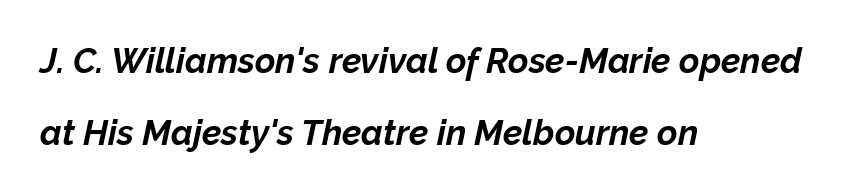
Q: Is the text bold? A: Yes.
Q: Is the text italic (slanted)? A: Yes, it leans right by about 12 degrees.
Q: Is the text underlined? A: No.
Q: How is the paragraph aligned? A: Left-aligned.
Q: Is the spacing between letters normal or unusually wide? A: Normal.
Q: Is the spacing between lines tight, normal or loose? A: Loose.
Q: Width (condensed, normal, or wide)? A: Normal.
Q: Stroke contrast? A: Low.
Q: x-height? A: Medium.
Q: Monospaced? A: No.
